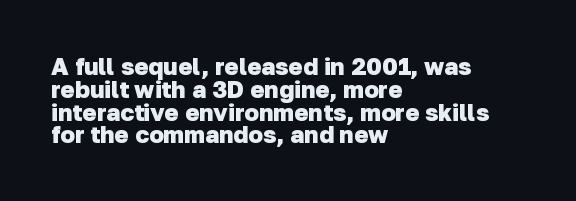
Does the weight exceed regular? Yes, all the way to bold. Compared with typical body copy, the letter spacing here is the same. Line starts are locked; line ends wander. Each row of text sits above clean, open space.
